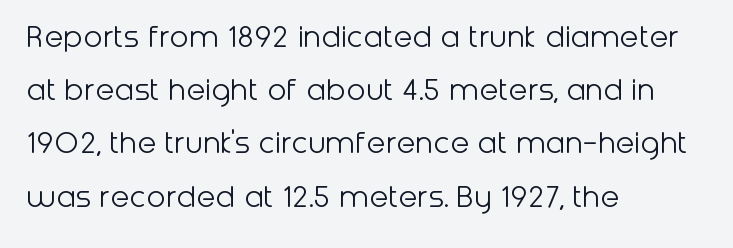
Q: Is the text bold? A: No.
Q: Is the text italic (slanted)? A: No, it is upright.
Q: Is the typeface a serif or a sans-serif typeface? A: Sans-serif.
Q: Is the text underlined? A: No.
Q: How is the paragraph aligned? A: Left-aligned.
Q: Is the spacing between letters normal or unusually wide? A: Normal.
Q: Is the spacing between lines tight, normal or loose? A: Normal.
Q: Width (condensed, normal, or wide)? A: Normal.
Q: Stroke contrast? A: Low.
Q: x-height? A: Medium.
Q: Monospaced? A: No.
